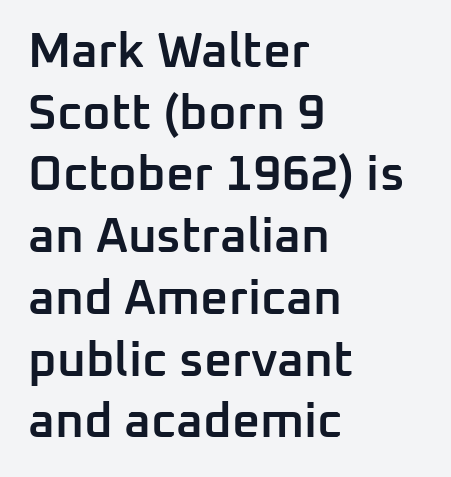
{"serif": "no", "italic": "no", "bold": "semi", "weight": "semibold", "width": "normal", "stroke_contrast": "low", "x_height": "medium", "monospaced": "no", "underline": "no", "align": "left", "line_spacing": "normal", "line_spacing_ratio": 1.26, "letter_spacing": "normal", "letter_spacing_em": 0.0, "glyph_px": 49}
